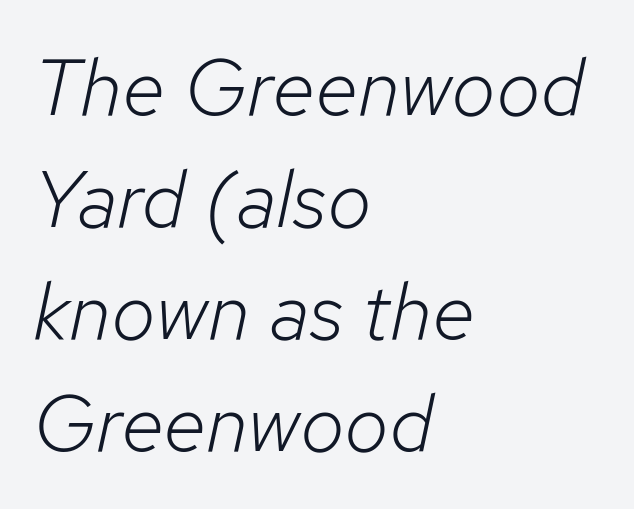
{"italic": "yes", "lean": "right", "slant_degrees": 12, "bold": "no", "weight": "light", "width": "normal", "stroke_contrast": "low", "x_height": "medium", "monospaced": "no", "underline": "no", "align": "left", "line_spacing": "normal", "line_spacing_ratio": 1.4, "letter_spacing": "normal", "letter_spacing_em": 0.0, "glyph_px": 80}
